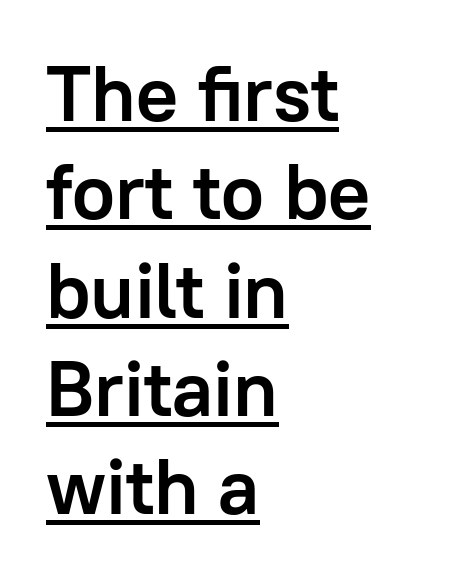
Q: Is the text bold? A: Yes.
Q: Is the text italic (slanted)? A: No, it is upright.
Q: Is the typeface a serif or a sans-serif typeface? A: Sans-serif.
Q: Is the text underlined? A: Yes.
Q: How is the paragraph aligned? A: Left-aligned.
Q: Is the spacing between letters normal or unusually wide? A: Normal.
Q: Is the spacing between lines tight, normal or loose? A: Normal.
Q: Width (condensed, normal, or wide)? A: Normal.
Q: Stroke contrast? A: Low.
Q: x-height? A: Medium.
Q: Monospaced? A: No.
